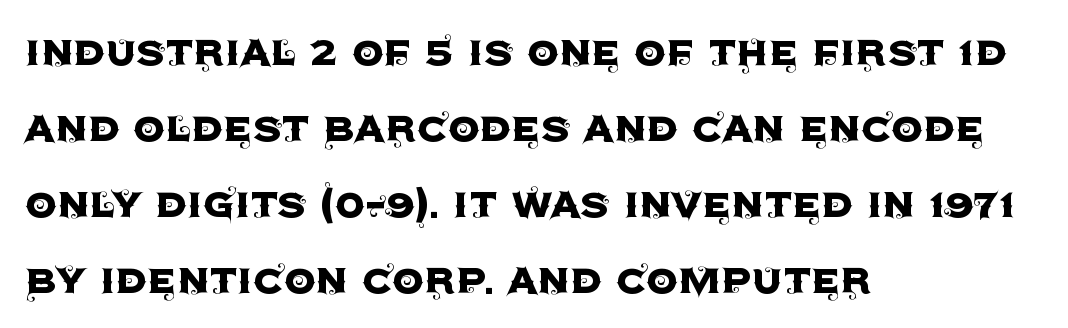
The image shows 50 px sans-serif type, upright; set left-aligned, normal line spacing (1.52x), normal letter spacing, not underlined; a large x-height.
